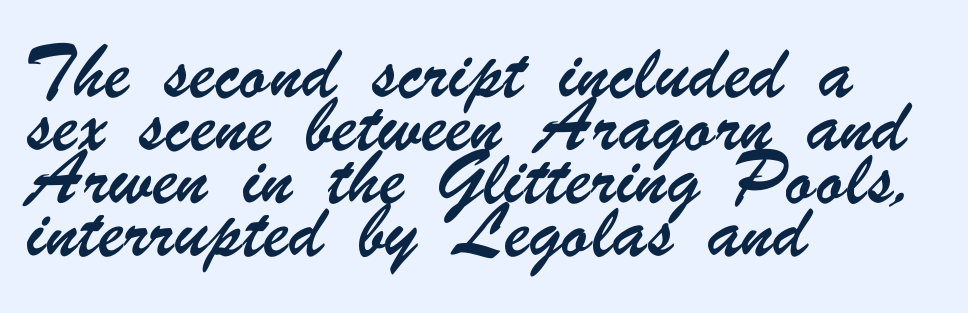
Decoration check: the copy has no underline. Is the letter spacing exaggerated? No — it looks like the ordinary default. Here the designer chose a conventional face with non-uniform glyph widths. The rendering uses a moderate line-height, typical for paragraphs. Note: no serifs on the glyphs.
